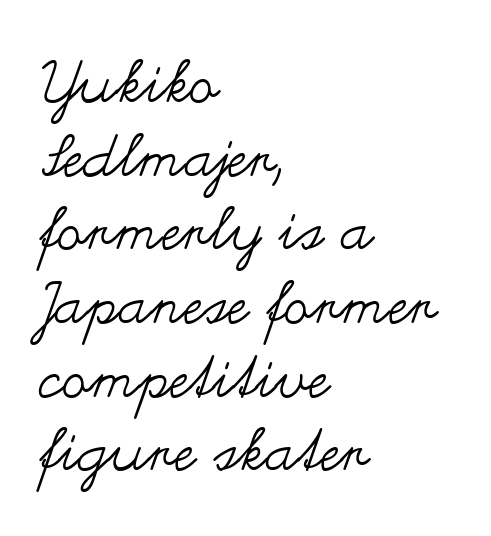
Normally led — the rows are evenly, conventionally spaced. Is this a fixed-width face? No — the glyphs have proportional, varying widths. Notice how the passage keeps a crisp vertical edge on the left only. The space beneath each line is pristine and unruled.
